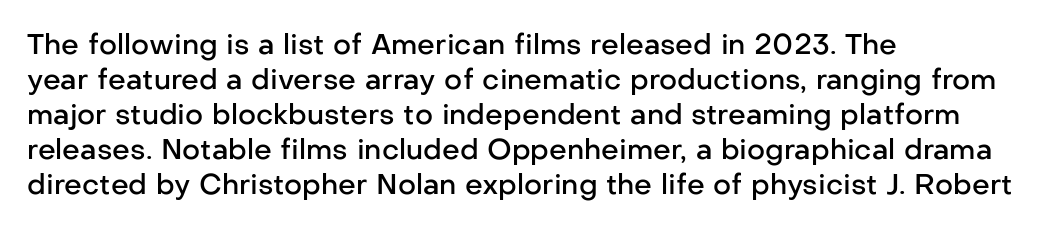
{"serif": "no", "italic": "no", "bold": "semi", "weight": "semibold", "width": "normal", "stroke_contrast": "low", "x_height": "medium", "monospaced": "no", "underline": "no", "align": "left", "line_spacing": "normal", "line_spacing_ratio": 1.25, "letter_spacing": "normal", "letter_spacing_em": 0.0, "glyph_px": 28}
